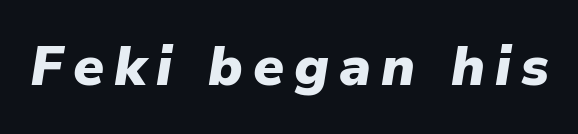
The image shows 55 px heavy type, italic (leaning right); set not underlined; low stroke contrast and a medium x-height.
